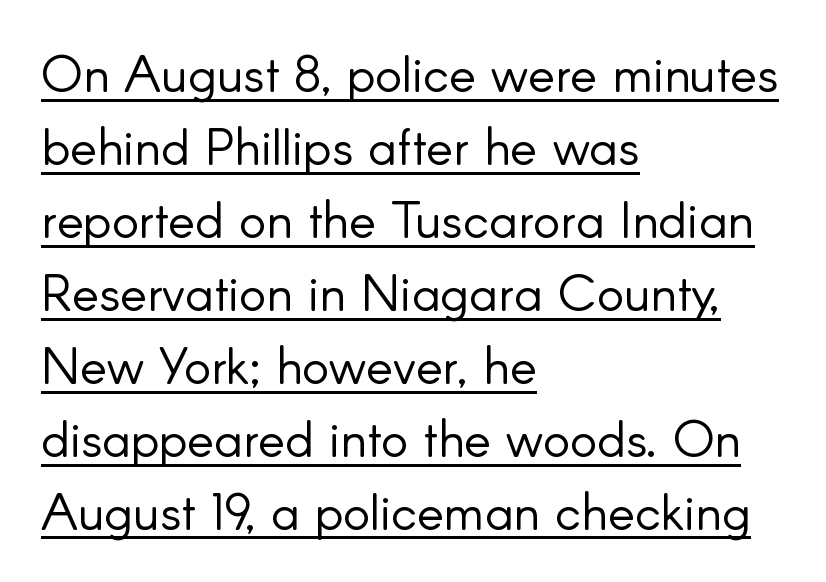
Q: Is the text bold? A: No.
Q: Is the text italic (slanted)? A: No, it is upright.
Q: Is the typeface a serif or a sans-serif typeface? A: Sans-serif.
Q: Is the text underlined? A: Yes.
Q: How is the paragraph aligned? A: Left-aligned.
Q: Is the spacing between letters normal or unusually wide? A: Normal.
Q: Is the spacing between lines tight, normal or loose? A: Normal.
Q: Width (condensed, normal, or wide)? A: Normal.
Q: Stroke contrast? A: Low.
Q: x-height? A: Small.
Q: Monospaced? A: No.
